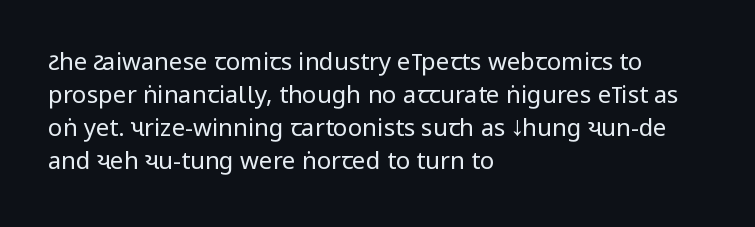
The image shows 24 px text type, upright; set left-aligned, normal line spacing (1.37x), normal letter spacing, not underlined.
